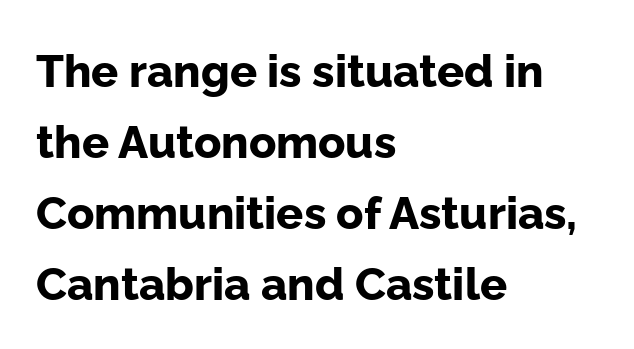
{"serif": "no", "italic": "no", "bold": "yes", "weight": "bold", "width": "normal", "stroke_contrast": "low", "x_height": "medium", "monospaced": "no", "underline": "no", "align": "left", "line_spacing": "normal", "line_spacing_ratio": 1.58, "letter_spacing": "normal", "letter_spacing_em": 0.0, "glyph_px": 45}
